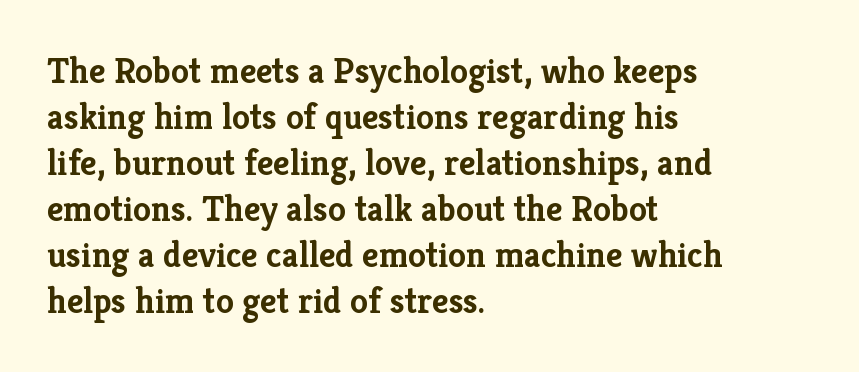
The image shows 36 px semibold serif type, upright; set left-aligned, normal line spacing (1.28x), normal letter spacing, not underlined; low stroke contrast and a medium x-height.
